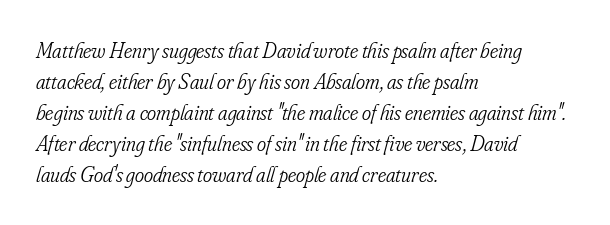
The image shows 22 px text type, italic (leaning right); set left-aligned, normal line spacing (1.41x), normal letter spacing, not underlined.
